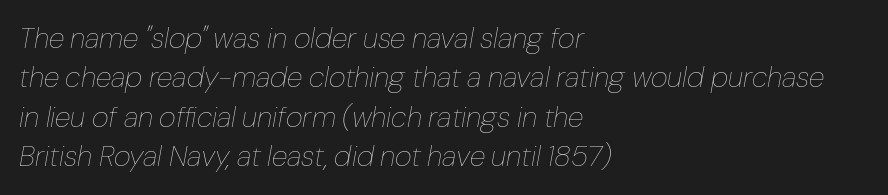
{"italic": "yes", "lean": "right", "slant_degrees": 10, "bold": "no", "weight": "thin", "width": "normal", "stroke_contrast": "low", "x_height": "medium", "monospaced": "no", "underline": "no", "align": "left", "line_spacing": "normal", "line_spacing_ratio": 1.36, "letter_spacing": "normal", "letter_spacing_em": 0.0, "glyph_px": 29}
